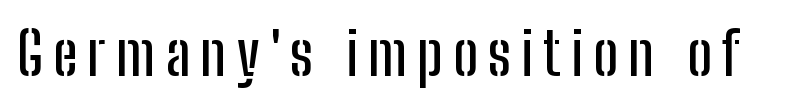
The image shows 59 px condensed sans-serif type, upright; set not underlined; low stroke contrast and a medium x-height.
